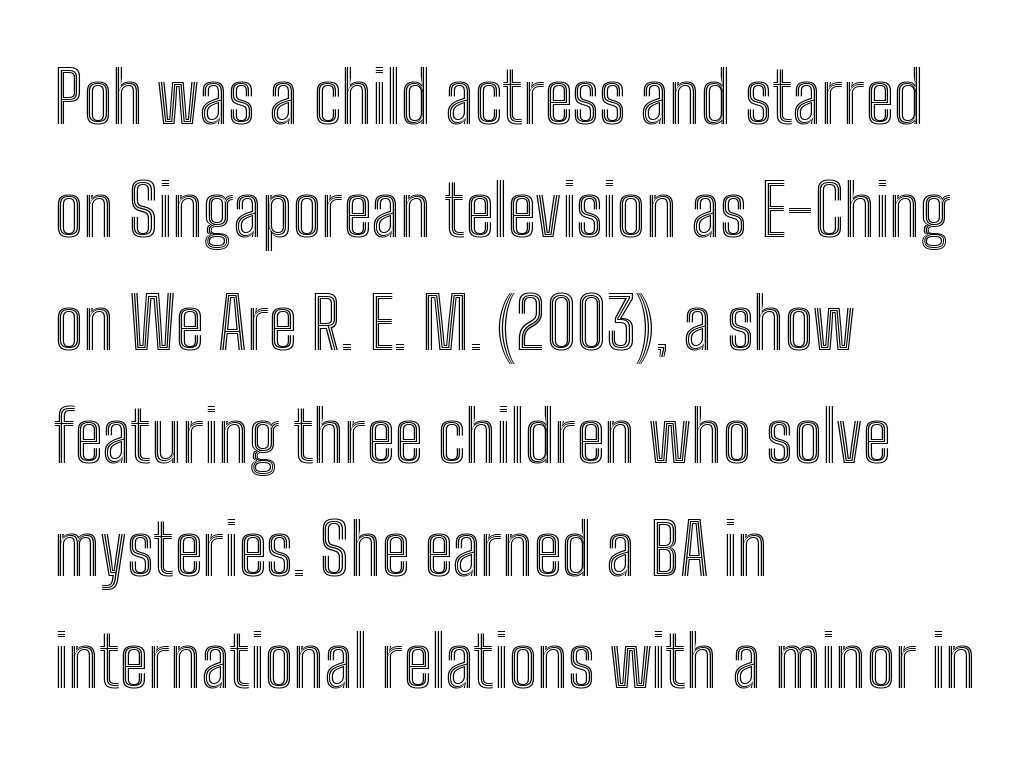
{"italic": "no", "width": "condensed", "x_height": "medium", "monospaced": "no", "underline": "no", "align": "left", "line_spacing": "normal", "line_spacing_ratio": 1.59, "letter_spacing": "normal", "letter_spacing_em": 0.0, "glyph_px": 71}
